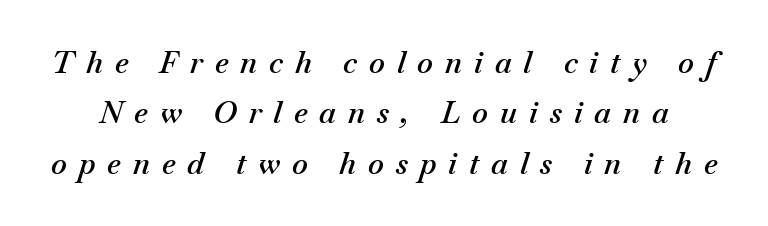
Q: Is the text bold? A: Semi-bold.
Q: Is the text italic (slanted)? A: Yes, it leans right by about 18 degrees.
Q: Is the text underlined? A: No.
Q: Is the spacing between letters normal or unusually wide? A: Unusually wide.
Q: Is the spacing between lines tight, normal or loose? A: Normal.
Q: Width (condensed, normal, or wide)? A: Normal.
Q: Stroke contrast? A: Medium.
Q: x-height? A: Small.
Q: Monospaced? A: No.
